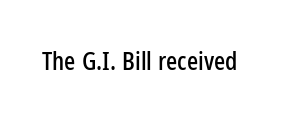
Is there any slant? The stems are plumb. Descenders are the only things crossing below the line. The line texture is even and compact thanks to regular tracking.
